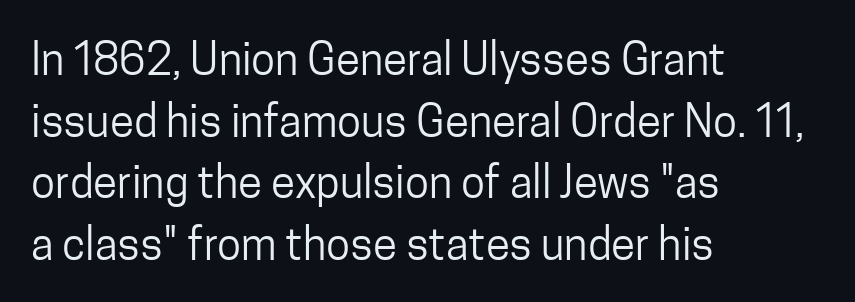
The image shows 44 px regular-weight, condensed sans-serif type, upright; set left-aligned, normal line spacing (1.4x), normal letter spacing, not underlined; low stroke contrast and a medium x-height.
